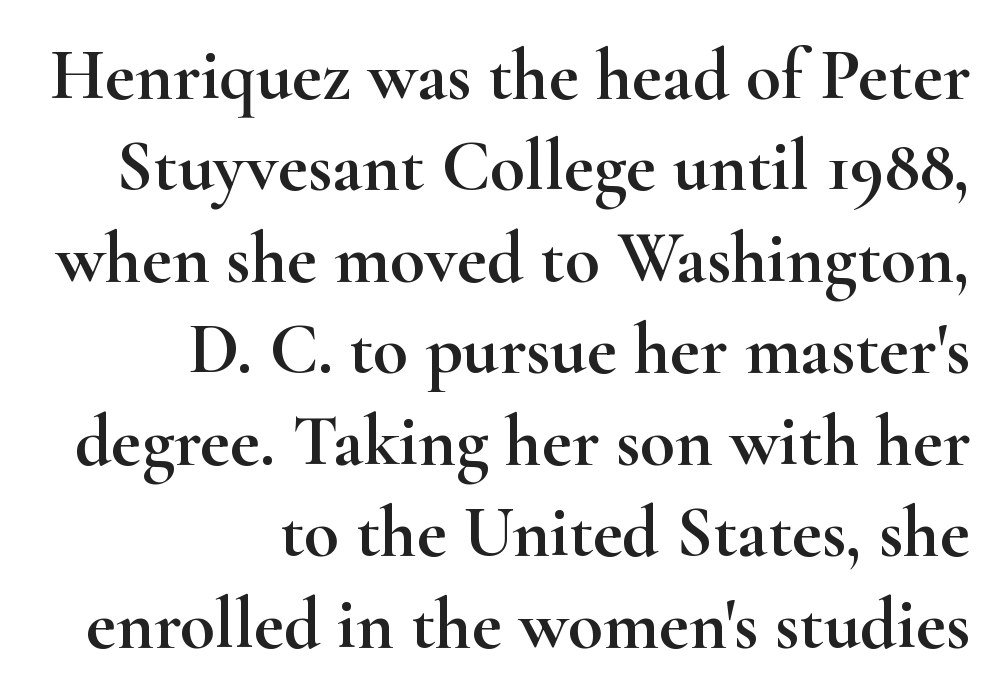
The image shows 72 px wide serif type, upright; set right-aligned, normal line spacing (1.27x), normal letter spacing, not underlined; high stroke contrast and a small x-height.
